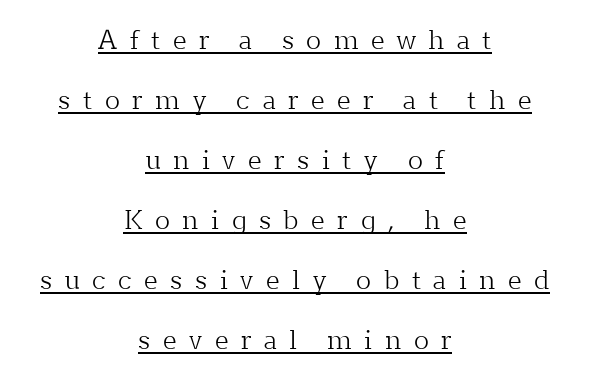
Q: Is the text bold? A: No.
Q: Is the text italic (slanted)? A: No, it is upright.
Q: Is the text underlined? A: Yes.
Q: How is the paragraph aligned? A: Centered.
Q: Is the spacing between letters normal or unusually wide? A: Unusually wide.
Q: Is the spacing between lines tight, normal or loose? A: Loose.
